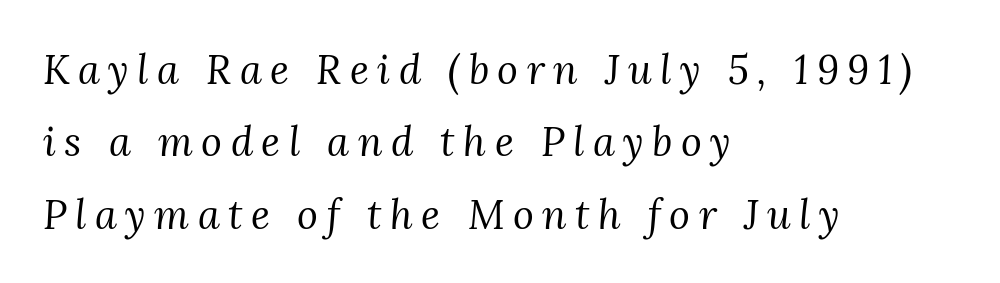
Posture: slanted. Layout note: lines flush left. Font category for this specimen: serif. Look at the tracking — it's clearly loosened, letters drifting apart. Varying glyph widths throughout — classic text-font behaviour. Clear beneath every line of the passage.
